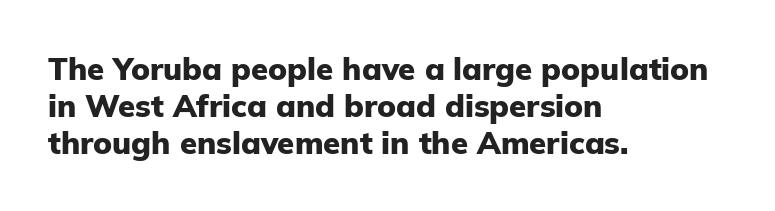
{"serif": "no", "italic": "no", "bold": "yes", "weight": "heavy", "width": "normal", "stroke_contrast": "low", "x_height": "medium", "monospaced": "no", "underline": "no", "align": "left", "line_spacing_ratio": 1.2, "letter_spacing": "normal", "letter_spacing_em": 0.0, "glyph_px": 31}
